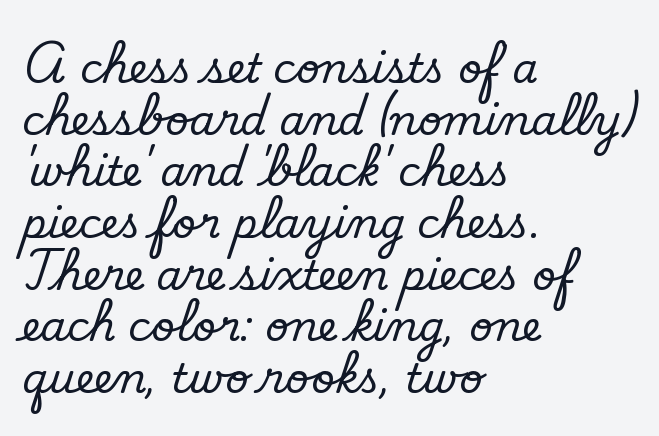
Grotesque or geometric, the face here clearly has no serifs. A student would call this left alignment; a typographer would say flush left, rag right. In terms of leading, this rendering sits right in the middle. Just letters on the line, the space beneath them empty. What stands out about the letter spacing? Nothing — it is the standard amount.
